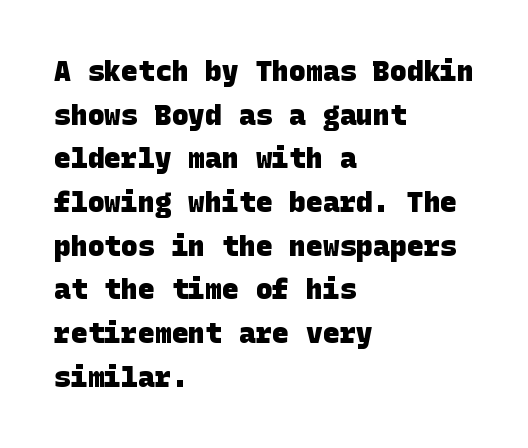
{"serif": "no", "bold": "yes", "weight": "heavy", "width": "normal", "stroke_contrast": "low", "x_height": "large", "underline": "no", "align": "left", "line_spacing": "normal", "line_spacing_ratio": 1.56, "letter_spacing": "normal", "letter_spacing_em": 0.0, "glyph_px": 28}
